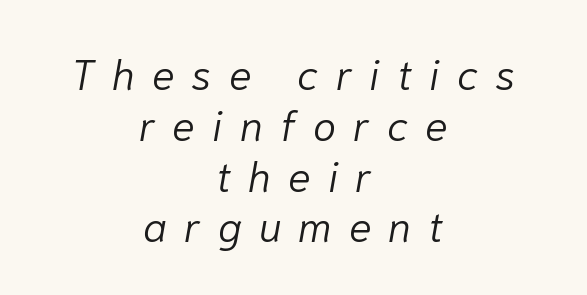
The image shows 42 px light type, italic (leaning right); set centered, line spacing 1.21x, unusually wide letter spacing (+0.41 em), not underlined; low stroke contrast and a medium x-height.
